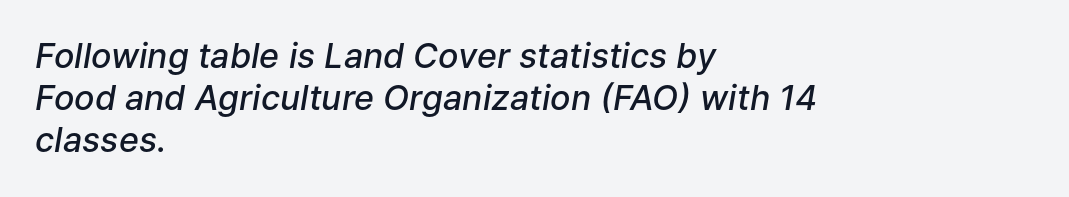
Q: Is the text bold? A: Semi-bold.
Q: Is the text italic (slanted)? A: Yes, it leans right by about 9 degrees.
Q: Is the text underlined? A: No.
Q: How is the paragraph aligned? A: Left-aligned.
Q: Is the spacing between letters normal or unusually wide? A: Normal.
Q: Width (condensed, normal, or wide)? A: Normal.
Q: Stroke contrast? A: Low.
Q: x-height? A: Medium.
Q: Monospaced? A: No.
